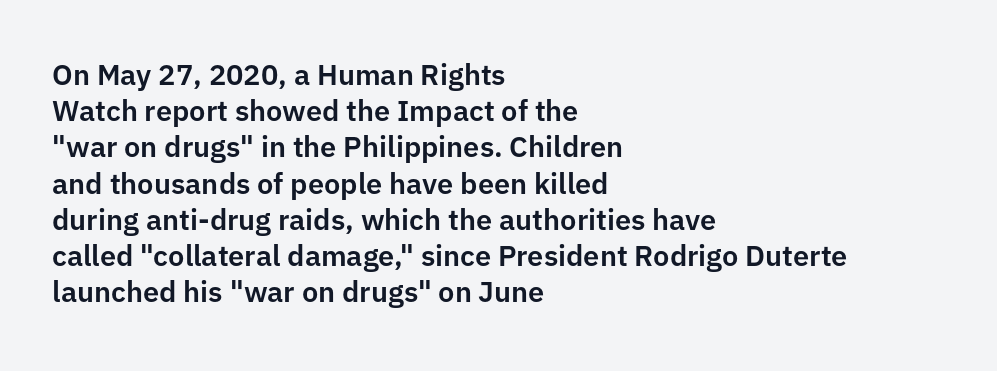
{"serif": "no", "italic": "no", "width": "normal", "stroke_contrast": "low", "x_height": "medium", "monospaced": "no", "underline": "no", "align": "left", "line_spacing": "normal", "line_spacing_ratio": 1.25, "letter_spacing": "normal", "letter_spacing_em": 0.0, "glyph_px": 29}
